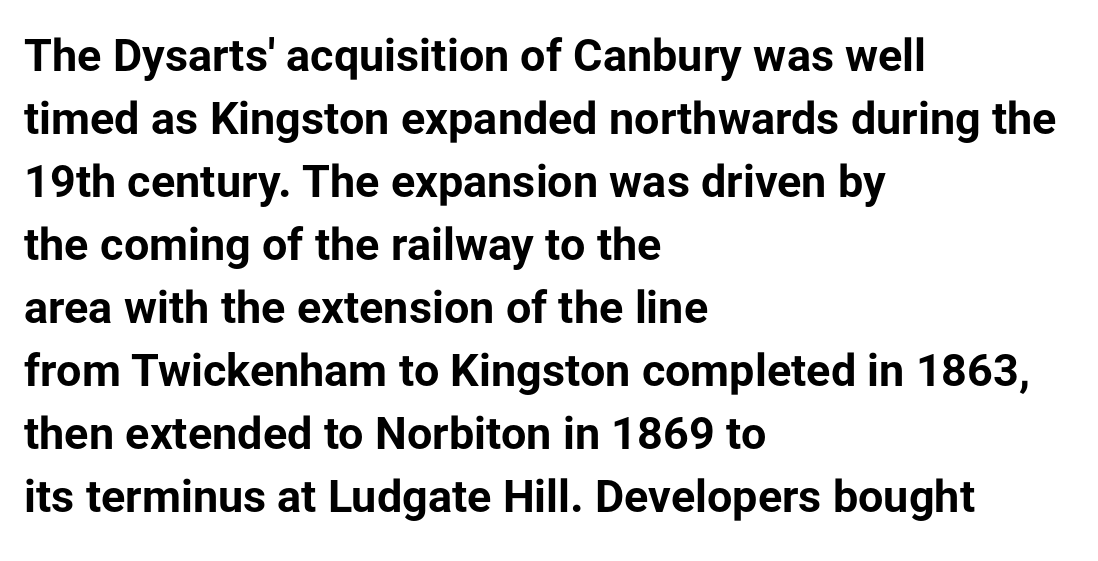
{"serif": "no", "italic": "no", "bold": "yes", "weight": "bold", "width": "normal", "stroke_contrast": "low", "x_height": "medium", "monospaced": "no", "underline": "no", "align": "left", "line_spacing": "normal", "line_spacing_ratio": 1.4, "letter_spacing": "normal", "letter_spacing_em": 0.0, "glyph_px": 45}
